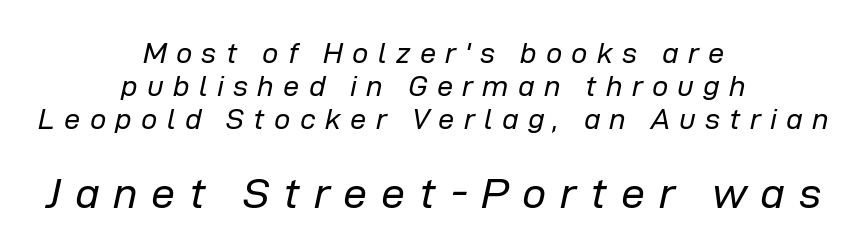
Size hierarchy here favors the trailing block over the leading one. Emphasis-style slanted type is in use. Here the glyphs are tracked loosely, breaking word shapes into spaced letters. The rendering uses a small line-height, squeezing the rows. The rendering uses natural spacing where letterforms have individual widths.
